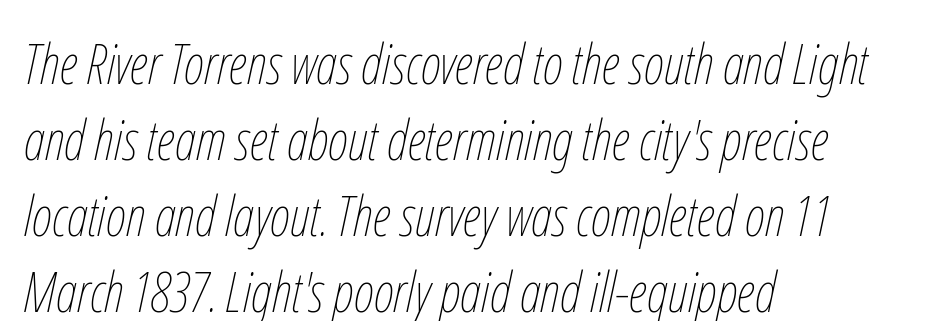
The passage shown is not bold in any degree. One glance says typical: line gaps are just what's usual. Slanted lettering throughout. Standard letterfit; no display-style spreading of the glyphs.
